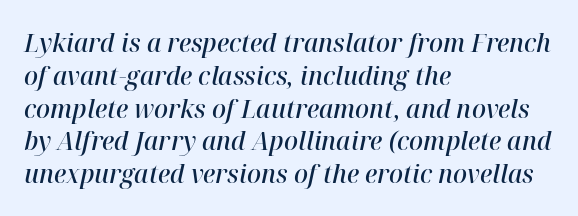
Casual observation: everything's shoved over to the left. Glyph-to-glyph distance matches everyday printed text. The characters look somewhat weighty, a semibold short of true bold. Normally led — the rows are evenly, conventionally spaced. Descender tails drop into unmarked territory. Tall strokes in this sample are angled rather than plumb.
